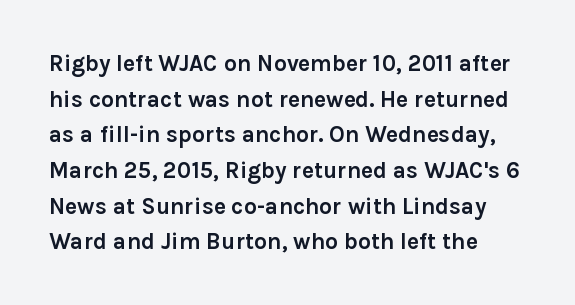
{"italic": "no", "bold": "yes", "underline": "no", "align": "left", "line_spacing": "normal", "line_spacing_ratio": 1.55, "letter_spacing": "normal", "letter_spacing_em": 0.0, "glyph_px": 23}
